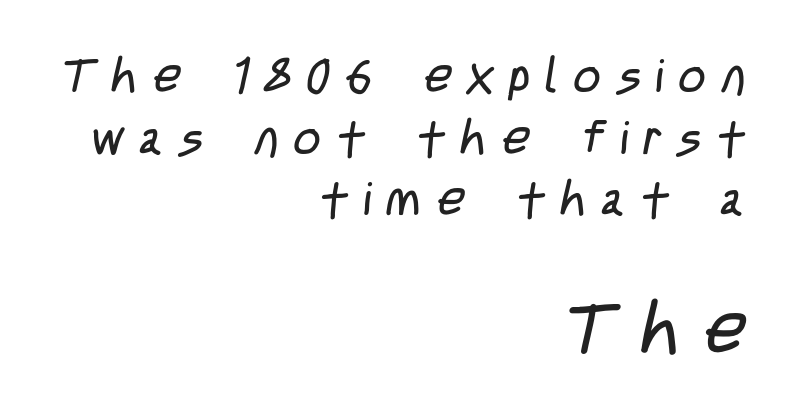
{"serif": "no", "bold": "no", "weight": "regular", "width": "condensed", "stroke_contrast": "low", "x_height": "large", "monospaced": "no", "underline": "no", "align": "right", "line_spacing": "normal", "line_spacing_ratio": 1.31, "letter_spacing": "wide", "letter_spacing_em": 0.33, "larger_block": "second", "size_ratio": 1.51, "glyph_px": 71}
